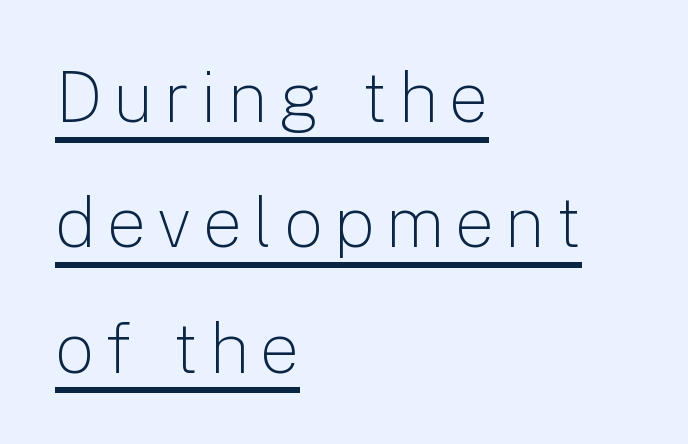
The paragraph shown leans on its left margin. Character widths vary here, with narrow letters taking less room than wide ones. The lettering stays uniformly vertical, giving the passage a roman look. Nothing sits at the stroke ends, so this counts as sans-serif.
